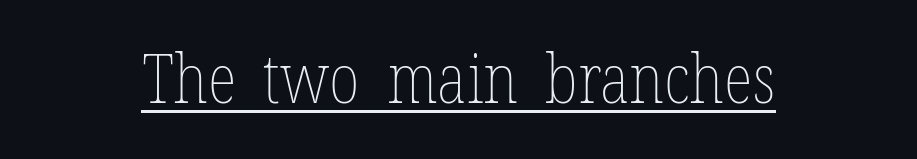
A roman cut, with each character standing at attention. No letter is thick-stroked: the sample isn't bold. Here the designer chose a conventional face with non-uniform glyph widths. Each line is balanced around a shared central axis. This sample uses plain, unmodified letter spacing. You can see a thin bar hugging the bottom of the glyphs.
